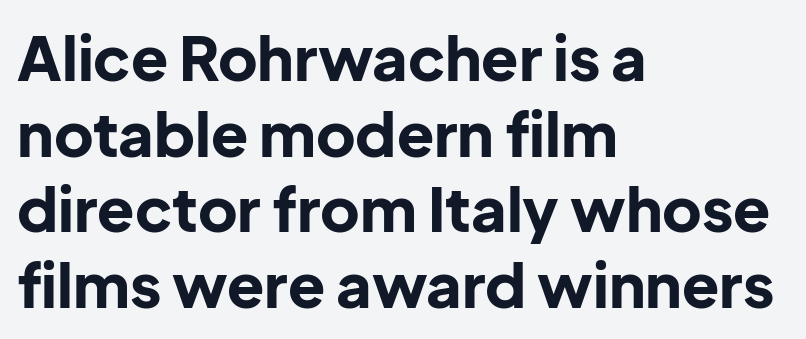
Short note: letters normally spaced. Rule under the text: the space is simply empty. The lettering stays uniformly vertical, giving the passage a roman look. Alignment: flush left. Heavy-handed strokes throughout: this text is bold.
